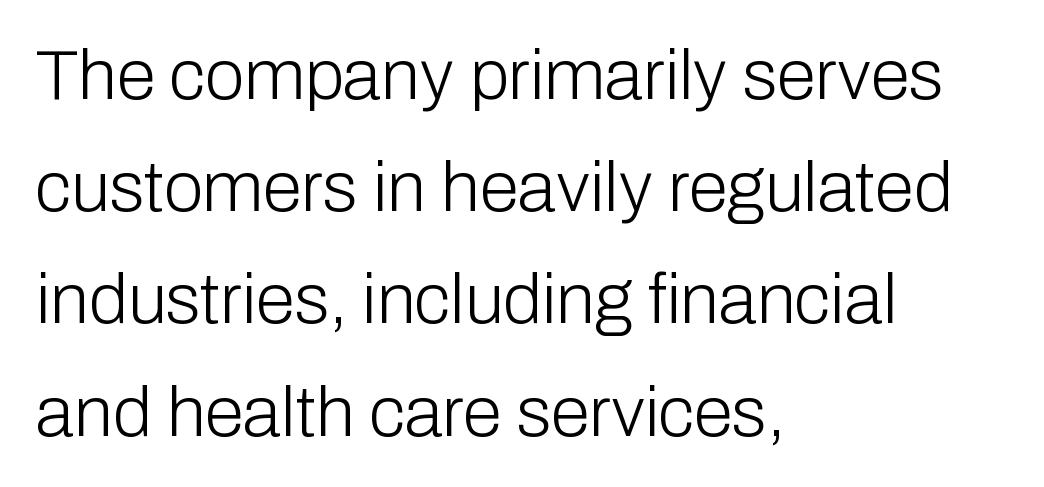
The image shows 71 px light sans-serif type, upright; set left-aligned, normal line spacing (1.58x), normal letter spacing, not underlined; low stroke contrast and a medium x-height.
